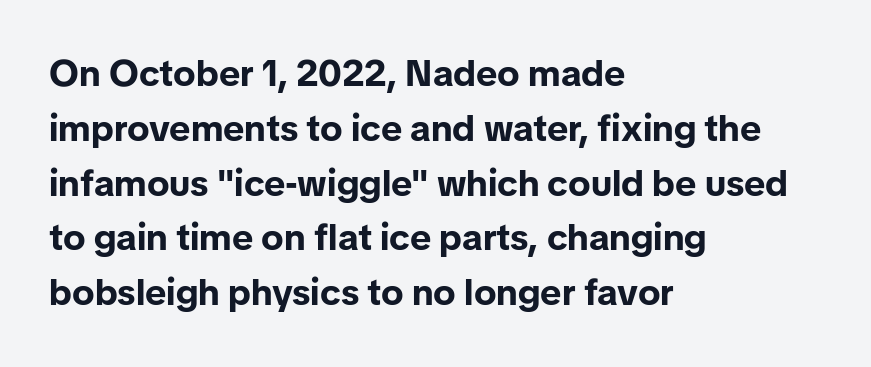
Notice how thick the strokes are: this is what a full bold looks like. The type sits square on the baseline with zero lean. Lines of text with bare space underneath. Vertically, the passage feels balanced, rows spaced as you'd expect. Spacing between characters is what you'd get straight out of the box. In terms of letterform style, serifs are entirely absent.
